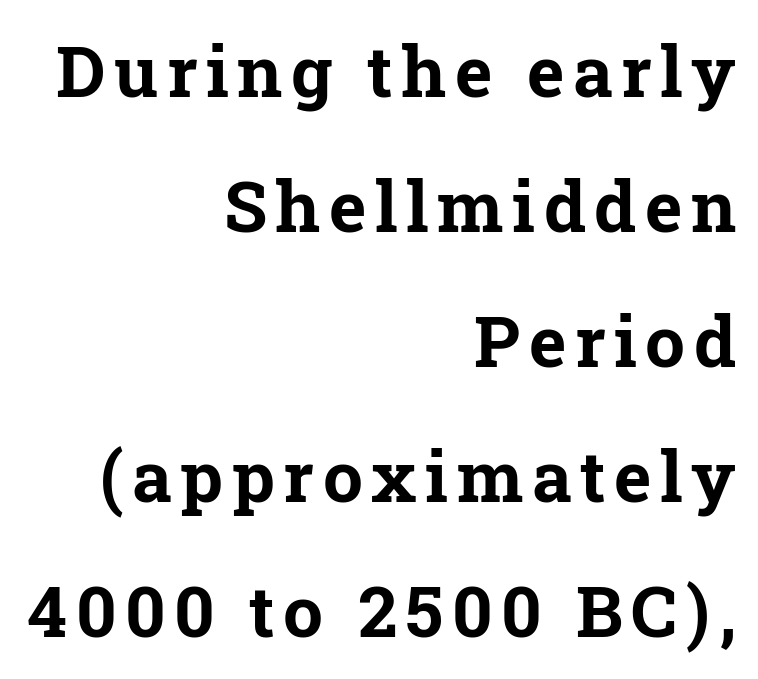
{"serif": "yes", "italic": "no", "bold": "yes", "weight": "bold", "width": "normal", "stroke_contrast": "low", "x_height": "medium", "monospaced": "no", "underline": "no", "align": "right", "line_spacing": "loose", "line_spacing_ratio": 1.9, "glyph_px": 71}
